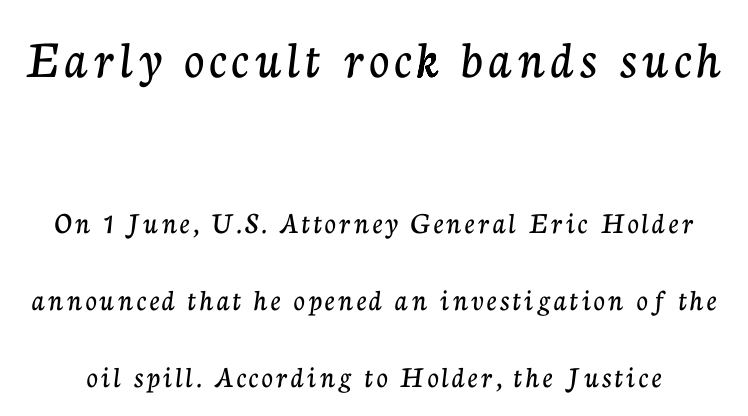
The image shows 55 px serif type; set loose line spacing (2.49x), not underlined; the first (top) block is 1.77x larger; low stroke contrast and a medium x-height.
